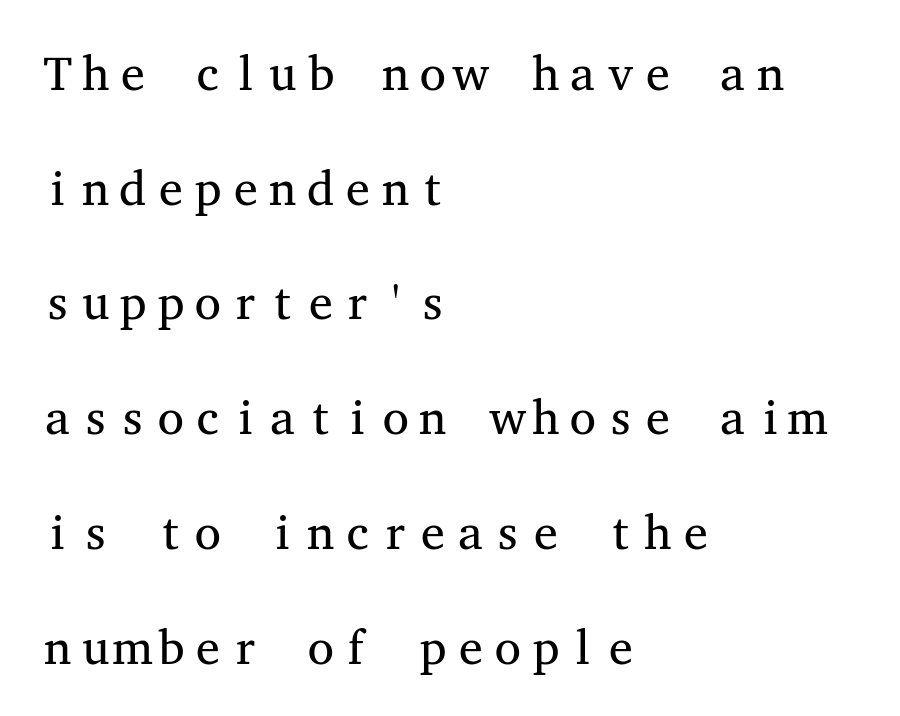
The string is rendered with underlining switched off. Notice how the stems are strictly vertical — no italics here. Leading is clearly above the norm, producing a sparse column. The letters sit at their default tracking, neither squeezed nor spread. You could count columns in this text — the font is strictly monospaced. The rendering shows small feet on the letterforms — a serif design.
